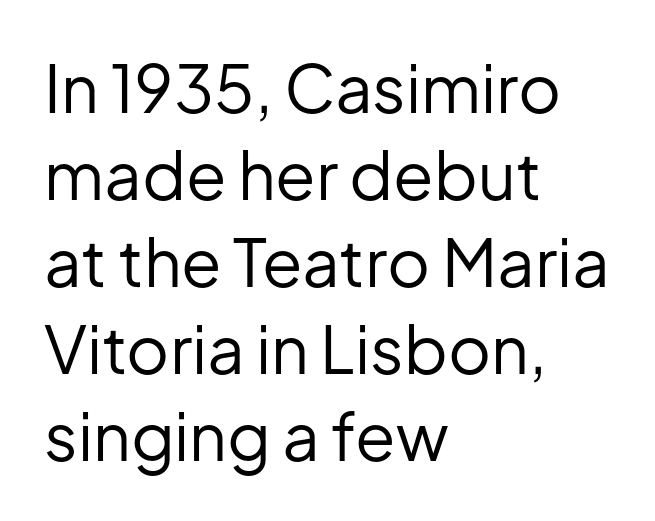
{"serif": "no", "italic": "no", "bold": "no", "weight": "regular", "width": "normal", "stroke_contrast": "low", "x_height": "medium", "monospaced": "no", "underline": "no", "align": "left", "line_spacing": "normal", "line_spacing_ratio": 1.32, "letter_spacing": "normal", "letter_spacing_em": 0.0, "glyph_px": 66}
